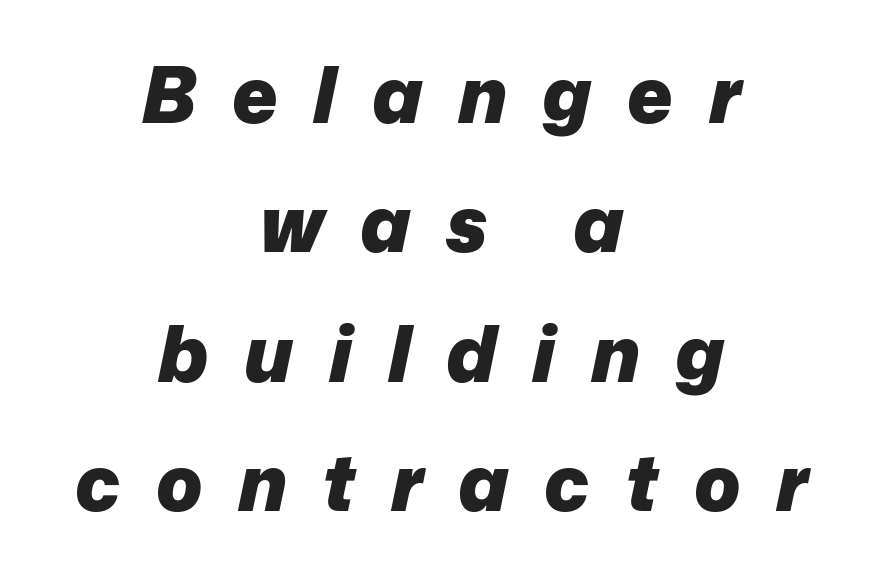
Compared with a flush-left layout, this one balances lines on the center instead. Looks like regular typesetting: each glyph gets only the width it needs. How would I describe the line gaps? Plain and ordinary. Bare-footed words on every line. Substantial extra tracking has been applied to these lines.
